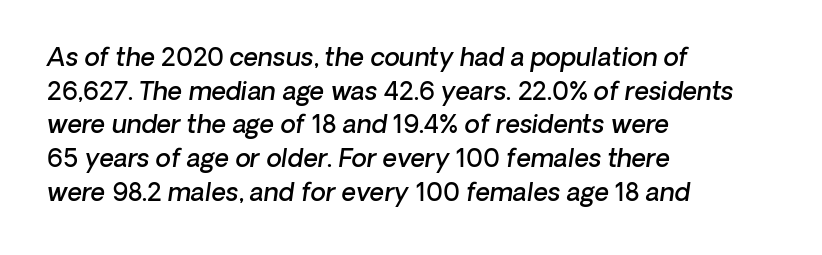
Q: Is the text bold? A: Semi-bold.
Q: Is the text italic (slanted)? A: Yes, it leans right by about 8 degrees.
Q: Is the text underlined? A: No.
Q: How is the paragraph aligned? A: Left-aligned.
Q: Is the spacing between letters normal or unusually wide? A: Normal.
Q: Is the spacing between lines tight, normal or loose? A: Normal.
